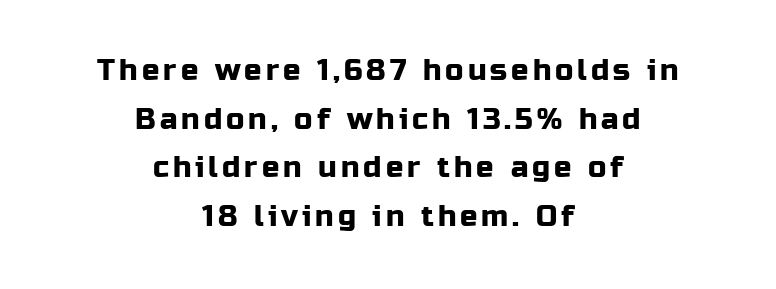
Looks like regular typesetting: each glyph gets only the width it needs. Is there any slant? The stems are plumb. Lines of text with bare space underneath. The leading is moderate, giving the passage an even texture. Alignment: centered. The font family rendered here belongs to the sans-serif group.
